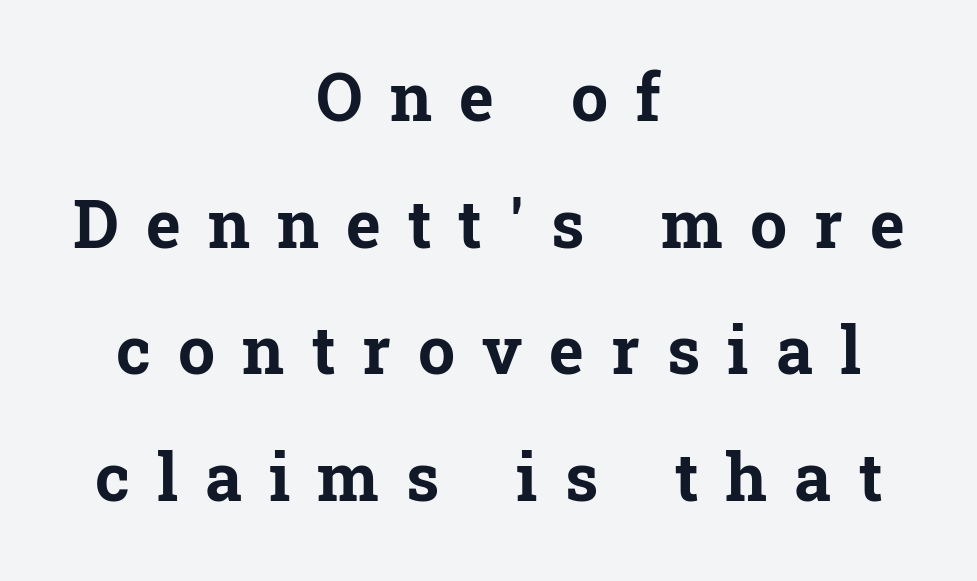
{"serif": "yes", "italic": "no", "bold": "yes", "weight": "bold", "width": "normal", "stroke_contrast": "low", "x_height": "medium", "monospaced": "no", "underline": "no", "align": "center", "line_spacing": "loose", "line_spacing_ratio": 1.92, "letter_spacing": "wide", "letter_spacing_em": 0.41, "glyph_px": 66}
